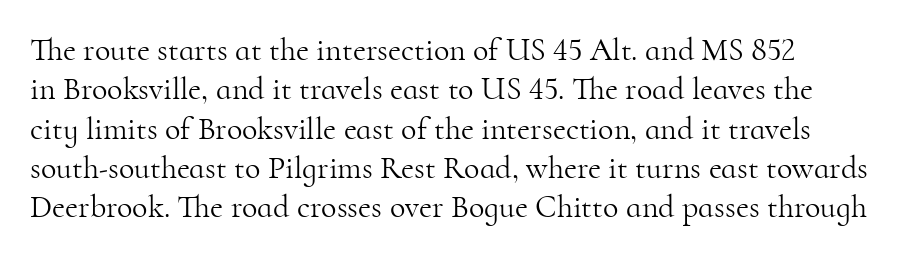
{"serif": "yes", "italic": "no", "bold": "no", "weight": "light", "width": "normal", "stroke_contrast": "high", "x_height": "small", "monospaced": "no", "underline": "no", "line_spacing_ratio": 1.23, "letter_spacing": "normal", "letter_spacing_em": 0.0, "glyph_px": 32}
